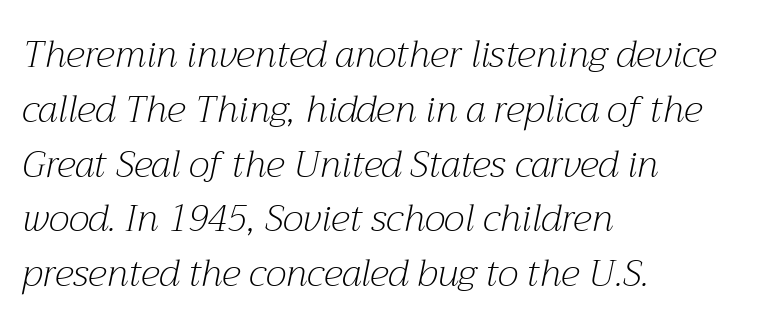
The rag falls on the right side of this text block. The face used here is proportionally spaced, like ordinary book or web type. Students, note that the glyphs here touch the page at normal intervals. A bare baseline throughout the passage. Tall strokes in this sample are angled rather than plumb. Each new line begins a customary step beneath the previous one.
